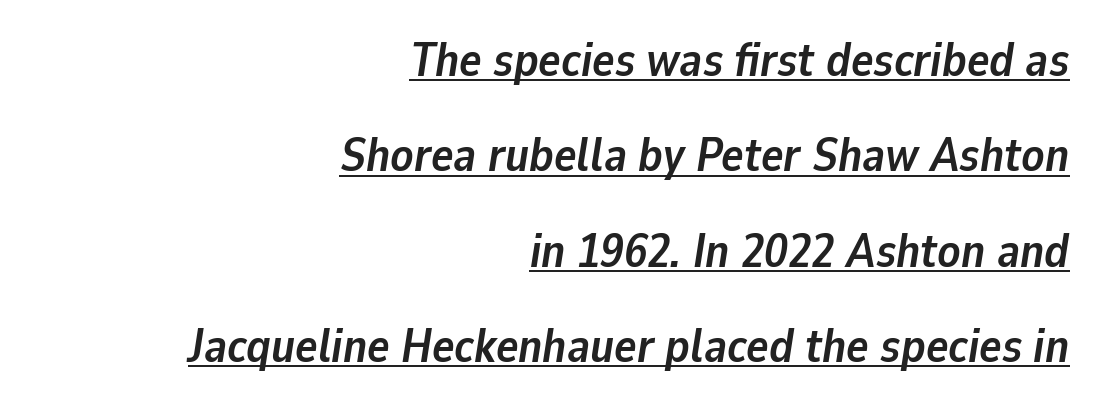
The image shows 47 px semibold type, italic (leaning right); set right-aligned, loose line spacing (2.03x), normal letter spacing, underlined; low stroke contrast and a medium x-height.
